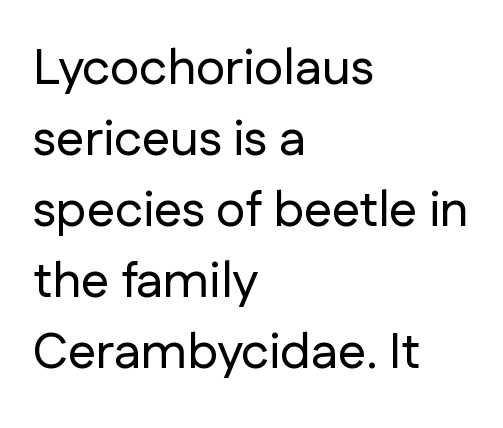
The image shows 50 px sans-serif type, upright; set left-aligned, normal line spacing (1.42x), normal letter spacing, not underlined; low stroke contrast and a medium x-height.
